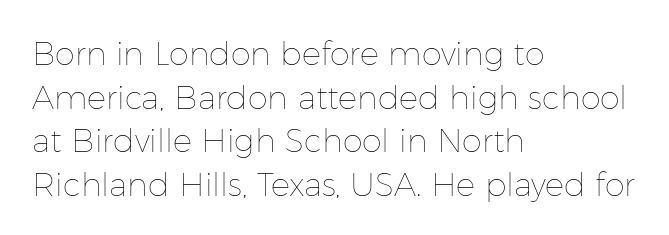
A typesetter would call this leading conventional body-copy spacing. If you drew a line through each stem, it would be perfectly vertical. The gap between lines stays unmarked. Think of a printed novel: that variable character pitch is what you see here.
